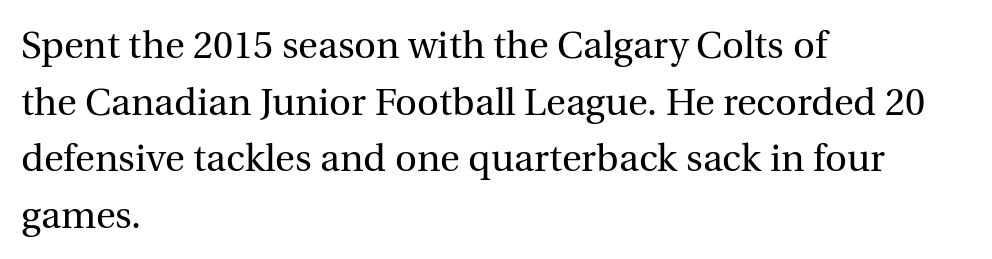
The image shows 38 px regular-weight serif type, upright; set left-aligned, normal line spacing (1.49x), normal letter spacing, not underlined; a medium x-height.
